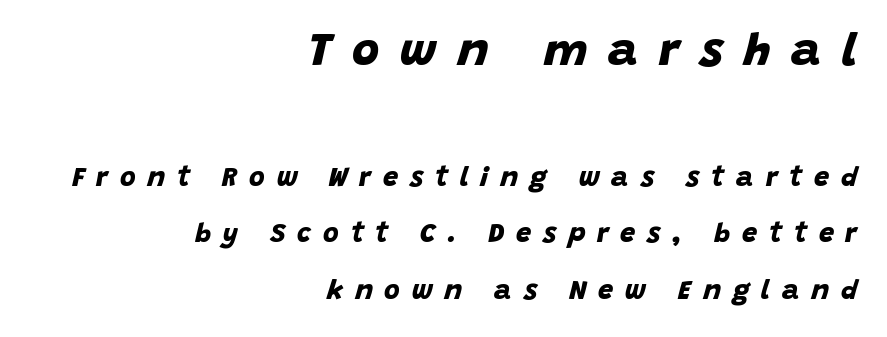
Q: Is the text bold? A: Yes.
Q: Is the typeface a serif or a sans-serif typeface? A: Sans-serif.
Q: Is the text underlined? A: No.
Q: How is the paragraph aligned? A: Right-aligned.
Q: Is the spacing between letters normal or unusually wide? A: Unusually wide.
Q: Is the spacing between lines tight, normal or loose? A: Loose.
Q: Which block of text is set in a larger size, the first (top) or the second (bottom)? A: The first (top) one.
Q: Width (condensed, normal, or wide)? A: Normal.
Q: Stroke contrast? A: Low.
Q: x-height? A: Large.
Q: Monospaced? A: No.
